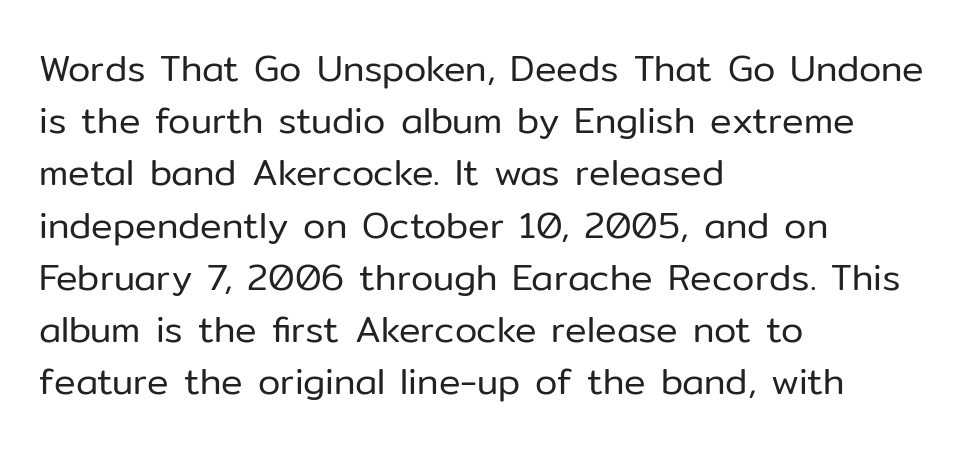
Q: Is the text bold? A: No.
Q: Is the text italic (slanted)? A: No, it is upright.
Q: Is the typeface a serif or a sans-serif typeface? A: Sans-serif.
Q: Is the text underlined? A: No.
Q: How is the paragraph aligned? A: Left-aligned.
Q: Is the spacing between letters normal or unusually wide? A: Normal.
Q: Is the spacing between lines tight, normal or loose? A: Normal.
Q: Width (condensed, normal, or wide)? A: Normal.
Q: Stroke contrast? A: Low.
Q: x-height? A: Medium.
Q: Monospaced? A: No.
